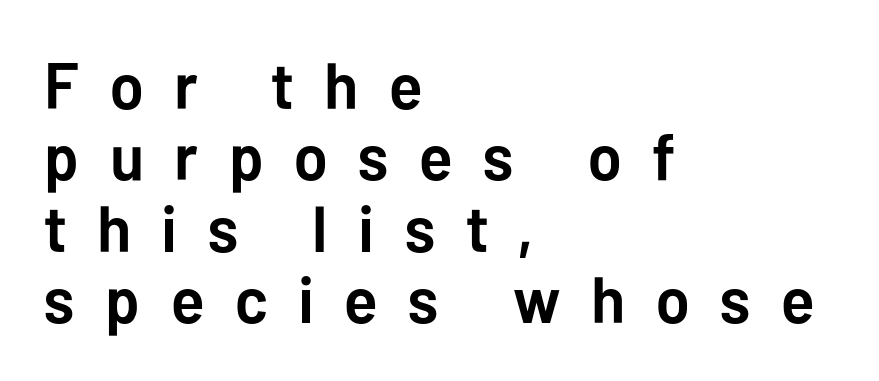
Q: Is the text bold? A: Yes.
Q: Is the text italic (slanted)? A: No, it is upright.
Q: Is the typeface a serif or a sans-serif typeface? A: Sans-serif.
Q: Is the text underlined? A: No.
Q: How is the paragraph aligned? A: Left-aligned.
Q: Is the spacing between letters normal or unusually wide? A: Unusually wide.
Q: Is the spacing between lines tight, normal or loose? A: Tight.
Q: Width (condensed, normal, or wide)? A: Normal.
Q: Stroke contrast? A: Low.
Q: x-height? A: Medium.
Q: Monospaced? A: No.
